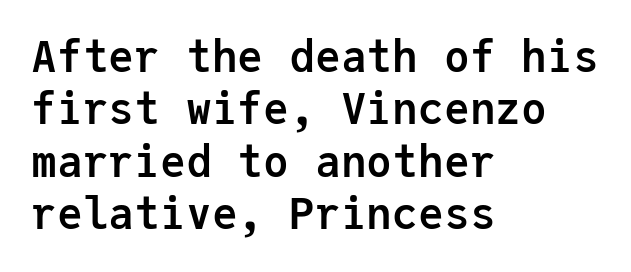
{"serif": "no", "italic": "no", "bold": "yes", "weight": "semibold", "width": "normal", "stroke_contrast": "low", "x_height": "medium", "monospaced": "yes", "underline": "no", "align": "left", "line_spacing_ratio": 1.22, "letter_spacing": "normal", "letter_spacing_em": 0.0, "glyph_px": 43}
